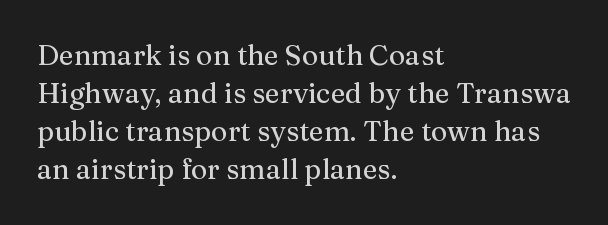
Each word holds together tightly as a unit, with standard inter-letter gaps. The rendering anchors every line to the left-hand side. The passage shown is not underscored anywhere. Ascenders rise straight up at ninety degrees. The glyphs in this specimen are seriffed. Is this a fixed-width face? No — the glyphs have proportional, varying widths.
